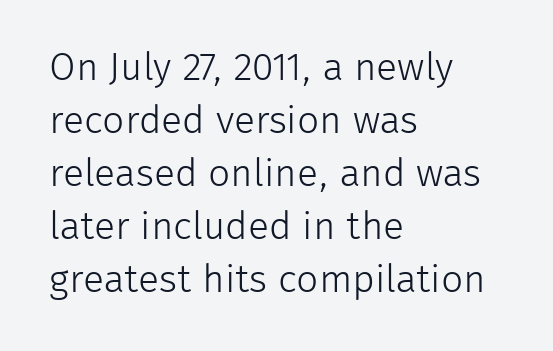
Q: Is the text bold? A: No.
Q: Is the text italic (slanted)? A: No, it is upright.
Q: Is the typeface a serif or a sans-serif typeface? A: Sans-serif.
Q: Is the text underlined? A: No.
Q: How is the paragraph aligned? A: Left-aligned.
Q: Is the spacing between letters normal or unusually wide? A: Normal.
Q: Is the spacing between lines tight, normal or loose? A: Normal.
Q: Width (condensed, normal, or wide)? A: Normal.
Q: Stroke contrast? A: Low.
Q: x-height? A: Medium.
Q: Monospaced? A: No.
